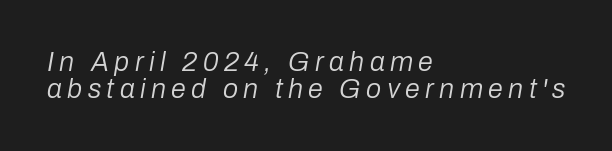
{"italic": "yes", "lean": "right", "slant_degrees": 10, "bold": "no", "underline": "no", "align": "left", "line_spacing": "tight", "line_spacing_ratio": 0.99, "letter_spacing": "wide", "letter_spacing_em": 0.2, "glyph_px": 27}
